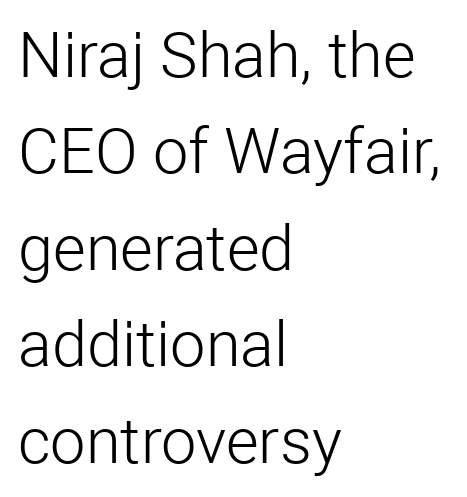
The tracking reads as untouched default to a designer's eye. A normal amount of white space separates one row of letters from the next. Varying glyph widths throughout — classic text-font behaviour. If you drew a ruler down the left edge, every line would touch it. Does the lettering tilt? It doesn't — this is upright. Stems here are at most as thick as an everyday book face.
